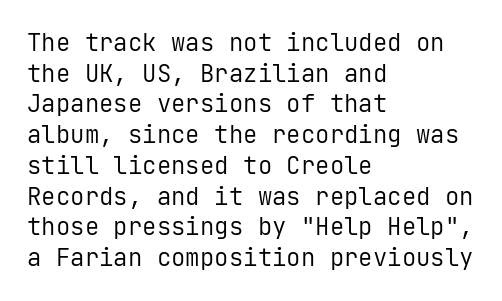
Is the type heavy? It reads as light-to-regular instead. Leftover space on each line is placed entirely after the last word. Characters follow at the spacing the type designer built in. The passage shown stacks its lines at a standard gap.
